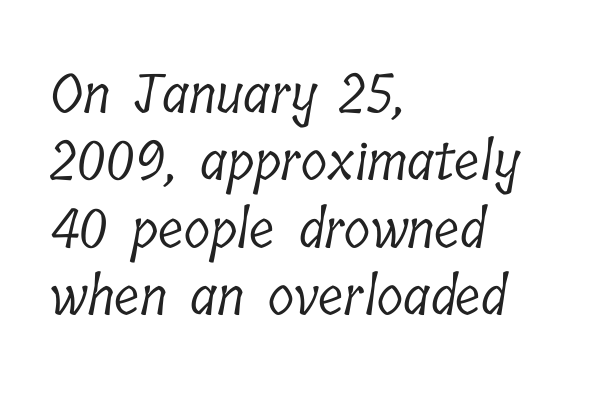
{"serif": "yes", "bold": "no", "weight": "light", "width": "condensed", "stroke_contrast": "low", "x_height": "medium", "monospaced": "no", "underline": "no", "align": "left", "line_spacing": "normal", "line_spacing_ratio": 1.25, "letter_spacing": "normal", "letter_spacing_em": 0.0, "glyph_px": 54}
